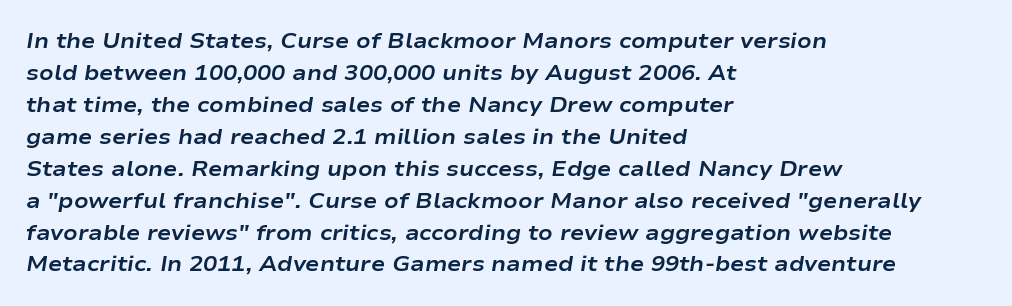
Q: Is the text bold? A: Yes.
Q: Is the text italic (slanted)? A: Yes, it leans right by about 9 degrees.
Q: Is the text underlined? A: No.
Q: How is the paragraph aligned? A: Left-aligned.
Q: Is the spacing between letters normal or unusually wide? A: Normal.
Q: Is the spacing between lines tight, normal or loose? A: Normal.
